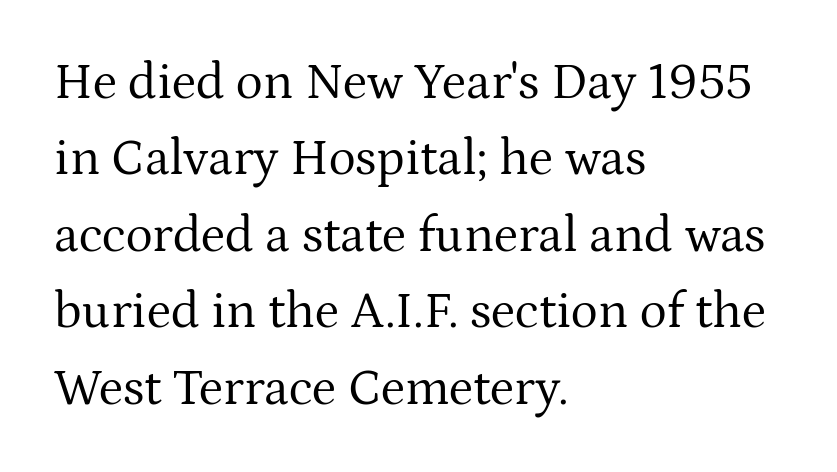
Small tapered or slab feet sit at the stroke ends, so this counts as serif. Compared with typical body copy, the letter spacing here is the same. The cut favours lightness, reaching ordinary text weight at its darkest. Quick note: not italic, upright.
